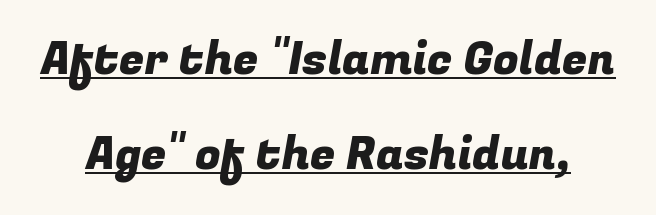
Check where the strokes stop: nothing finishes them off — pure sans. Caption: lettering with a line underneath. This block would shrink considerably if given ordinary leading; it's expanded now. Tracking here is standard; glyphs follow each other at the usual distance. Do the characters align in a grid? No, the font is proportional.
